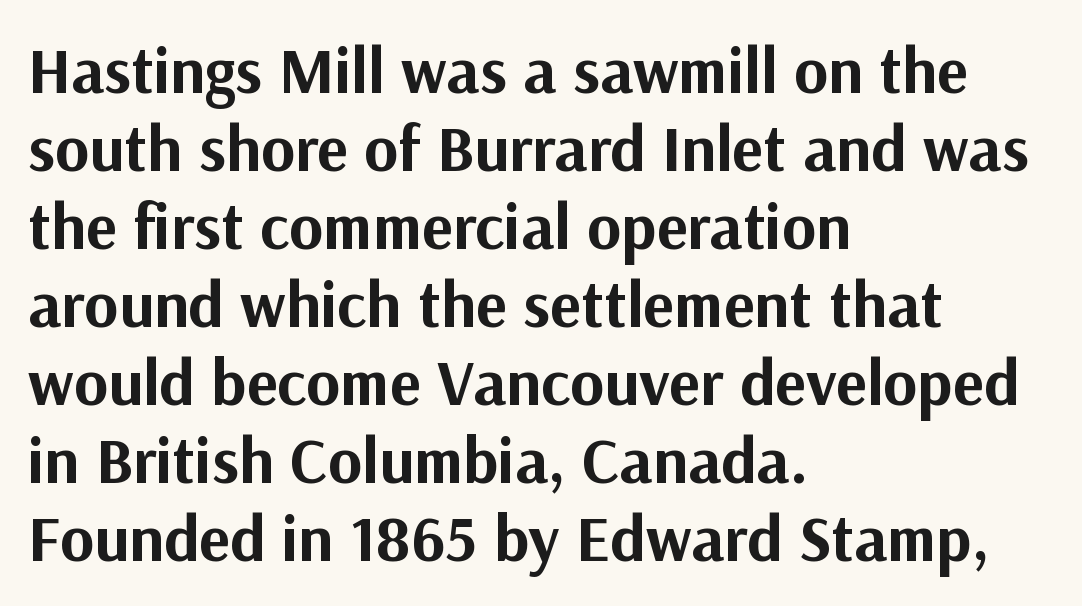
Underline: absent. Is the letter spacing exaggerated? No — it looks like the ordinary default. The text block is weighted toward the left margin, trailing off unevenly rightward. Does the type have serifs? No, each stem ends abruptly. This sample has the flowing, uneven cadence of proportional lettering.
